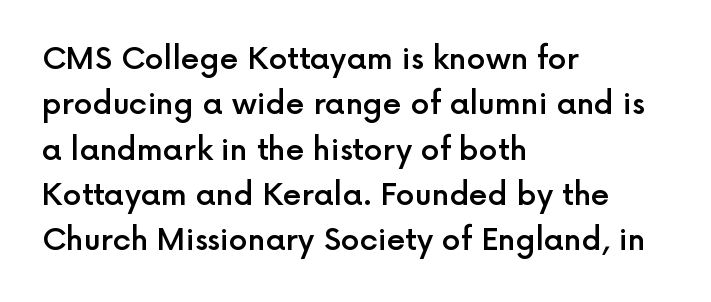
{"serif": "no", "italic": "no", "bold": "semi", "weight": "semibold", "width": "normal", "x_height": "medium", "monospaced": "no", "underline": "no", "align": "left", "line_spacing": "normal", "line_spacing_ratio": 1.51, "letter_spacing": "normal", "letter_spacing_em": 0.0, "glyph_px": 30}
